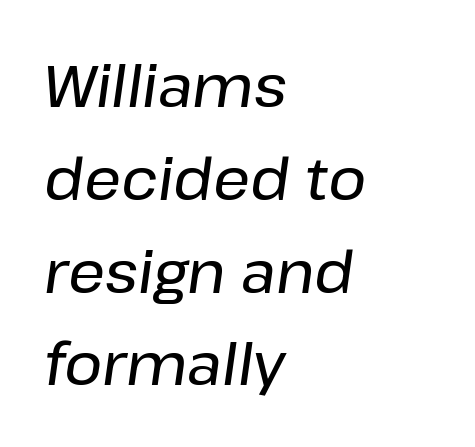
The image shows 58 px text type, italic (leaning right); set left-aligned, normal line spacing (1.6x), normal letter spacing, not underlined; low stroke contrast and a medium x-height.
